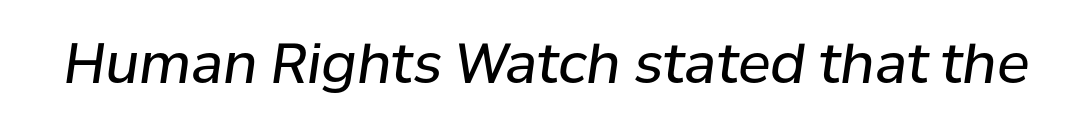
The image shows 55 px regular-weight type, italic (leaning right); set normal letter spacing, not underlined; low stroke contrast and a medium x-height.
